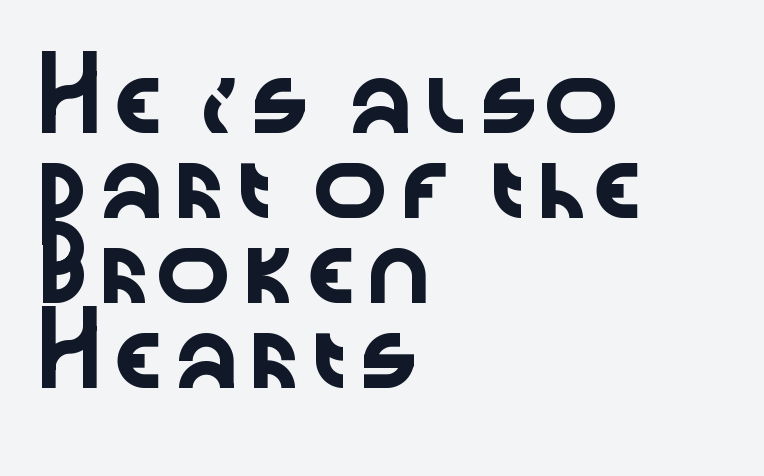
The image shows 65 px wide sans-serif type, upright; set left-aligned, normal line spacing (1.31x), normal letter spacing, not underlined; low stroke contrast and a medium x-height.
